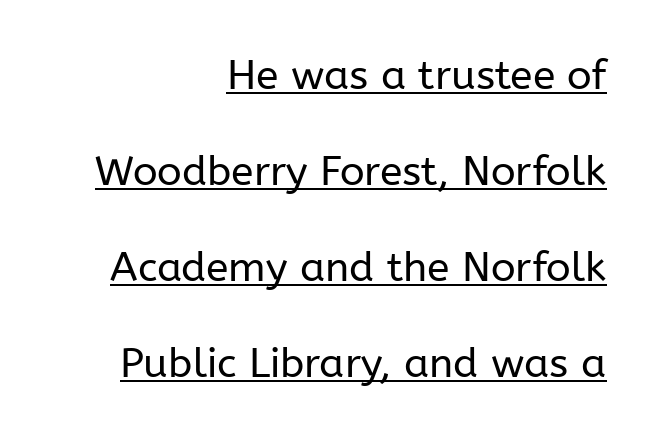
{"serif": "no", "italic": "no", "bold": "no", "weight": "regular", "width": "normal", "stroke_contrast": "low", "x_height": "medium", "monospaced": "no", "underline": "yes", "align": "right", "line_spacing": "loose", "line_spacing_ratio": 2.34, "letter_spacing": "normal", "letter_spacing_em": 0.0, "glyph_px": 41}
